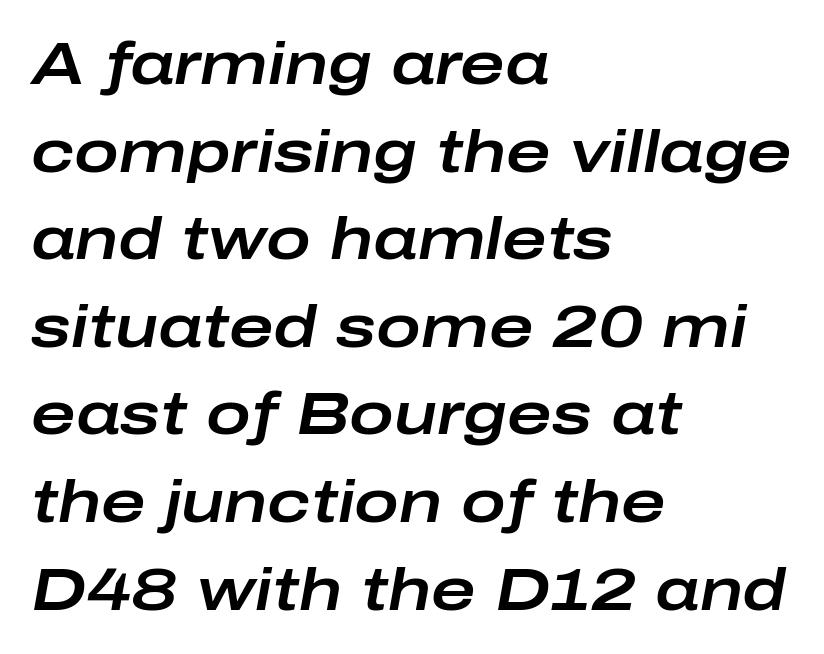
The image shows 60 px wide type, italic (leaning right); set left-aligned, normal line spacing (1.46x), normal letter spacing, not underlined; low stroke contrast and a medium x-height.
